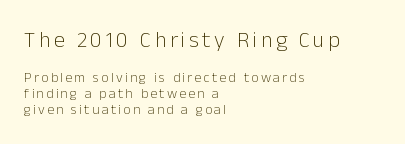
{"italic": "no", "bold": "no", "underline": "no", "align": "left", "line_spacing": "tight", "line_spacing_ratio": 1.14, "larger_block": "first", "size_ratio": 1.57, "glyph_px": 22}
